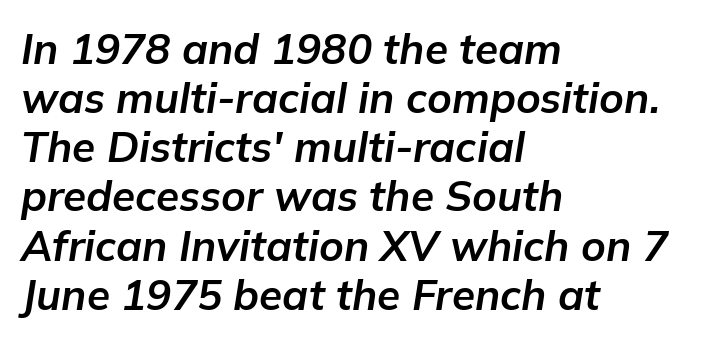
A clean baseline with only descenders dipping below it. The passage shown is typed in a proportional face where columns would drift. Yep, that's italic — everything's leaning. This rendering leaves character spacing at its baseline value. Which margin do the lines hug? The left one — the right edge is uneven. Each glyph is drawn with heavy, bold strokes.
